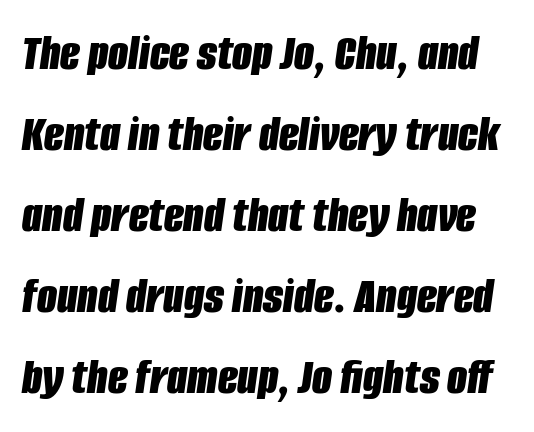
Vertical spacing — default. You could not count columns in this text — the font is proportionally spaced. Tall strokes in this sample are angled rather than plumb. Look at the tracking — it's just the regular setting, nothing added. The foot of each line stays bare and open. The font is running at its bold setting.
